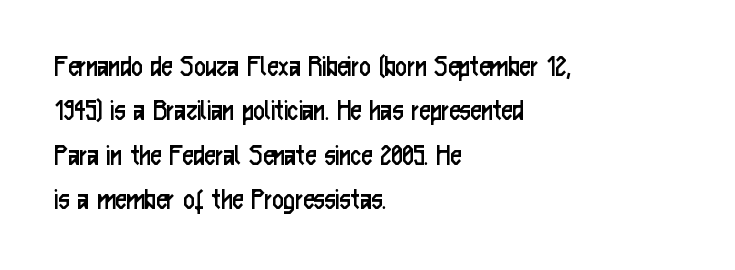
The image shows 31 px regular-weight, condensed sans-serif type, upright; set left-aligned, normal line spacing (1.43x), normal letter spacing, not underlined; low stroke contrast and a medium x-height.
